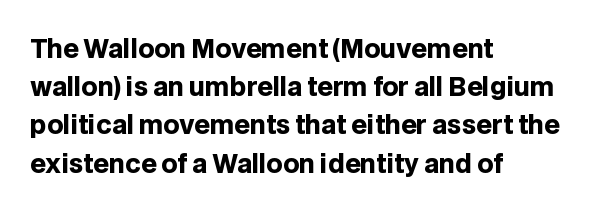
Q: Is the text bold? A: Yes.
Q: Is the text italic (slanted)? A: No, it is upright.
Q: Is the text underlined? A: No.
Q: How is the paragraph aligned? A: Left-aligned.
Q: Is the spacing between letters normal or unusually wide? A: Normal.
Q: Is the spacing between lines tight, normal or loose? A: Normal.
